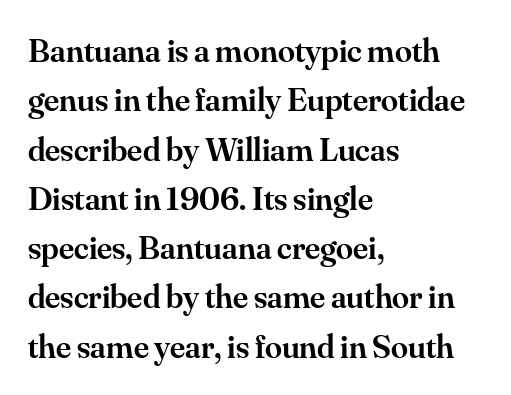
The image shows 34 px semibold serif type, upright; set left-aligned, normal line spacing (1.45x), normal letter spacing, not underlined; medium stroke contrast and a small x-height.
